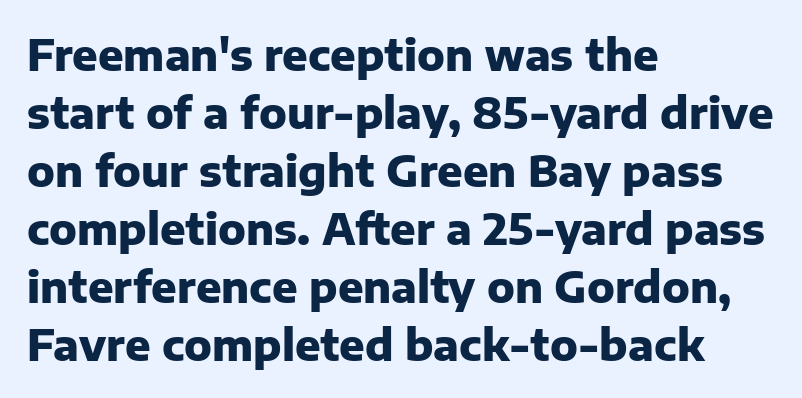
The letters advance in unequal steps, a hallmark of proportional type. Emphasis by weight is at full strength: bold. Characters remain perfectly vertical along every line. Line beginnings align vertically; line endings do not.
